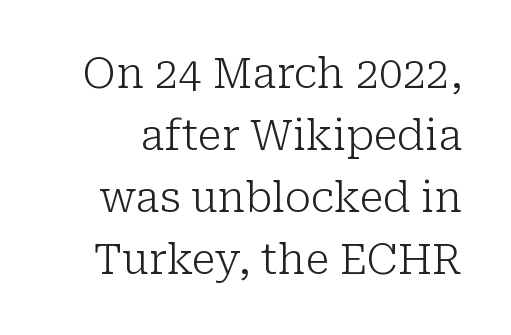
The font is comparable to plain body text, perhaps lighter. The string is rendered with underlining switched off. Characters remain perfectly vertical along every line. One glance says typical: line gaps are just what's usual. The rendering keeps characters at their native spacing. These lines are rendered in a variable-pitch font.
